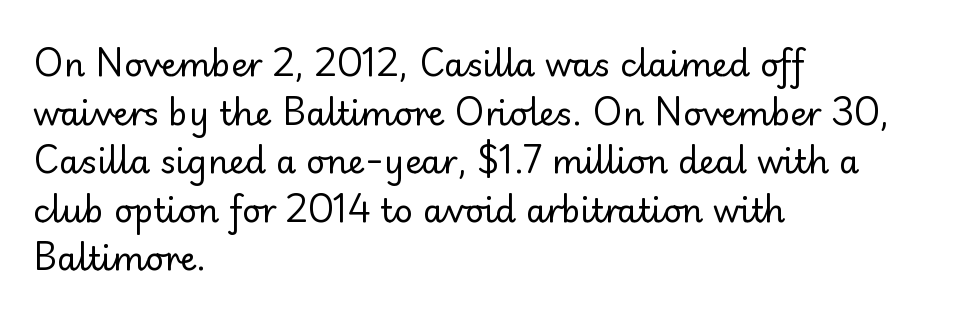
The image shows 33 px regular-weight sans-serif type, upright; set left-aligned, normal line spacing (1.47x), normal letter spacing, not underlined; low stroke contrast and a small x-height.
